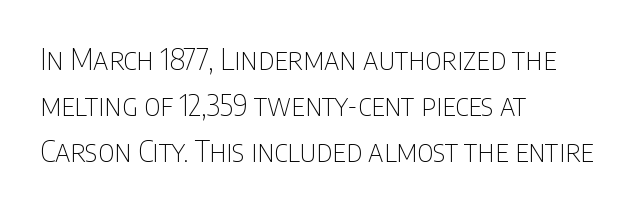
The image shows 29 px thin, condensed sans-serif type, upright; set left-aligned, normal line spacing (1.58x), normal letter spacing, not underlined; low stroke contrast and a large x-height.
